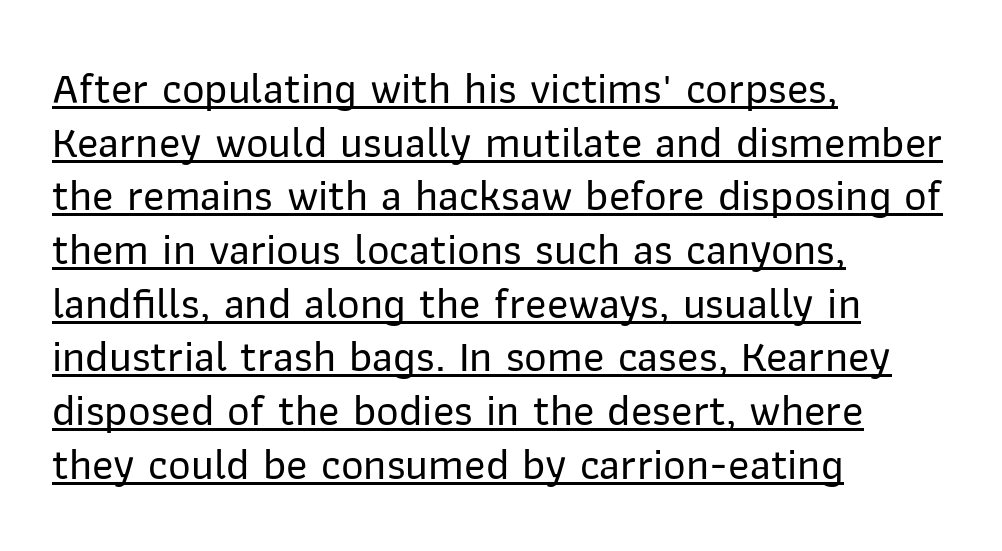
Compared with a centered layout, this one pins lines to the left instead. The passage shown is typed in a proportional face where columns would drift. Default kerning and tracking; the words read as compact shapes. In designer terms, the underline attribute is active on this setting. Look at the bottom of the vertical strokes: they stop flat, with no serifs.
